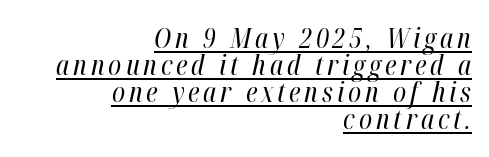
{"italic": "yes", "lean": "right", "slant_degrees": 12, "bold": "no", "weight": "regular", "width": "condensed", "stroke_contrast": "high", "x_height": "medium", "monospaced": "no", "underline": "yes", "align": "right", "line_spacing": "tight", "line_spacing_ratio": 0.97, "glyph_px": 28}
